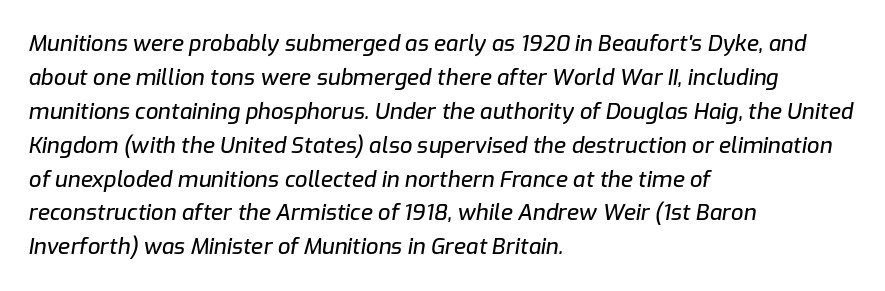
Slant detected: the letters are inclined. The typesetter chose a ragged-right arrangement here. Honestly, there is no underline to notice here at all. Students, observe: this is what conventionally led text looks like. Nothing unusual about the tracking: characters are spaced as the font intends.
